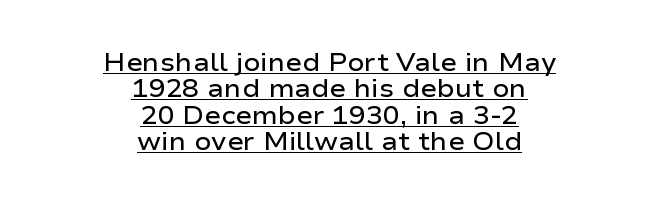
The image shows 25 px text type, upright; set centered, tight line spacing (1.06x), normal letter spacing, underlined.
